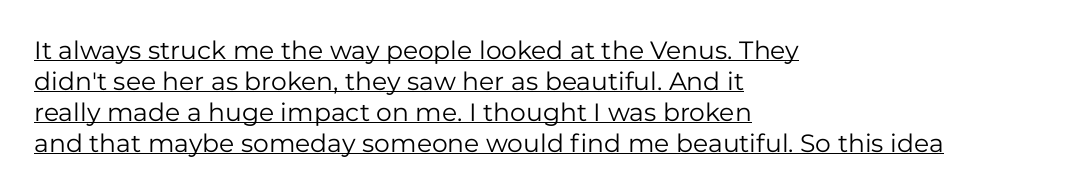
Q: Is the text bold? A: No.
Q: Is the text italic (slanted)? A: No, it is upright.
Q: Is the text underlined? A: Yes.
Q: How is the paragraph aligned? A: Left-aligned.
Q: Is the spacing between letters normal or unusually wide? A: Normal.
